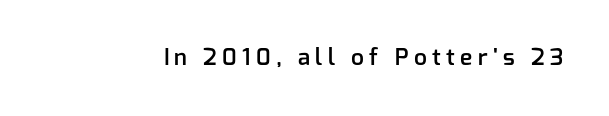
The rendering uses a semibold face; strokes are thickened but not to full bold. In terms of letterspacing, this is a distinctly airy, spread setting. Has an underline been added? It has not. Notice how the stems are strictly vertical — no italics here.
